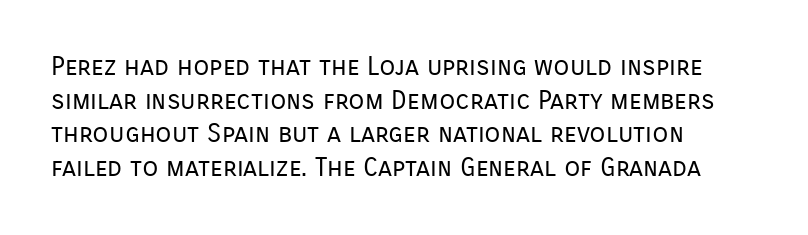
{"italic": "no", "bold": "no", "underline": "no", "align": "left", "line_spacing": "normal", "line_spacing_ratio": 1.29, "letter_spacing": "normal", "letter_spacing_em": 0.0, "glyph_px": 26}
